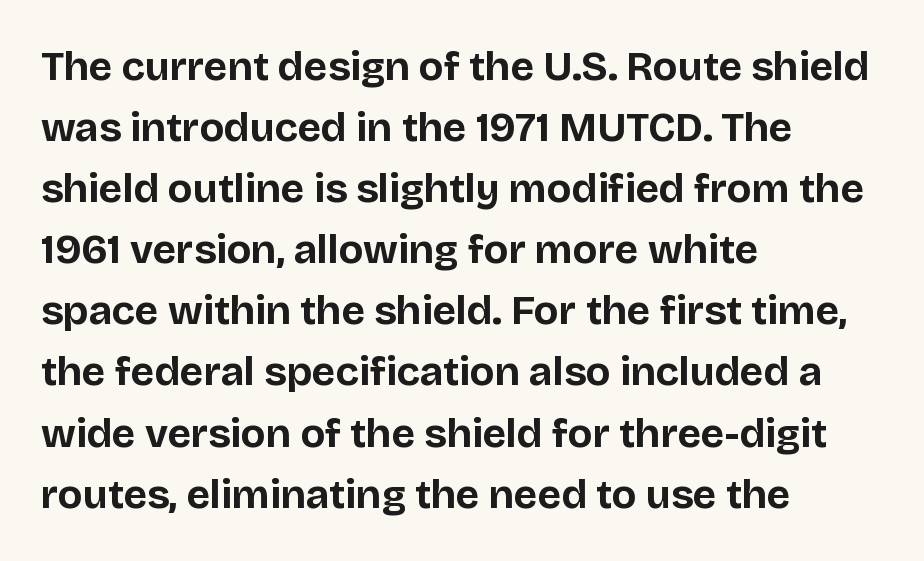
{"serif": "no", "italic": "no", "bold": "yes", "weight": "bold", "width": "normal", "stroke_contrast": "low", "x_height": "large", "monospaced": "no", "underline": "no", "align": "left", "line_spacing": "normal", "line_spacing_ratio": 1.49, "letter_spacing": "normal", "letter_spacing_em": 0.0, "glyph_px": 41}
